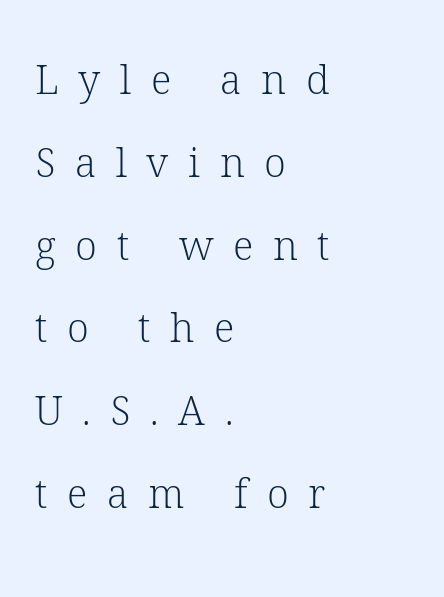
Q: Is the text bold? A: No.
Q: Is the text italic (slanted)? A: No, it is upright.
Q: Is the typeface a serif or a sans-serif typeface? A: Serif.
Q: Is the text underlined? A: No.
Q: How is the paragraph aligned? A: Left-aligned.
Q: Is the spacing between letters normal or unusually wide? A: Unusually wide.
Q: Is the spacing between lines tight, normal or loose? A: Loose.
Q: Width (condensed, normal, or wide)? A: Normal.
Q: Stroke contrast? A: Low.
Q: x-height? A: Medium.
Q: Monospaced? A: No.
